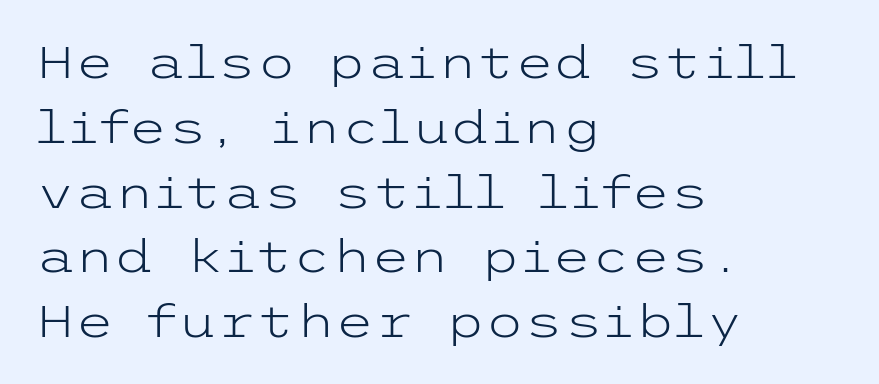
Q: Is the text bold? A: No.
Q: Is the text italic (slanted)? A: No, it is upright.
Q: Is the typeface a serif or a sans-serif typeface? A: Sans-serif.
Q: Is the text underlined? A: No.
Q: How is the paragraph aligned? A: Left-aligned.
Q: Is the spacing between letters normal or unusually wide? A: Normal.
Q: Is the spacing between lines tight, normal or loose? A: Normal.
Q: Width (condensed, normal, or wide)? A: Wide.
Q: Stroke contrast? A: Low.
Q: x-height? A: Medium.
